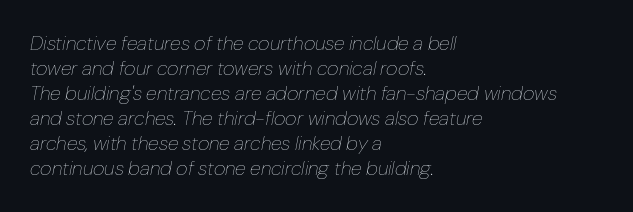
The leading is moderate, giving the passage an even texture. The foot of each line stays bare and open. Quick note: italic. The compositor pushed each line to the left boundary. How are the letters spaced? Ordinarily, with no added tracking. Think standard paragraph weight, or any step lighter than that.
